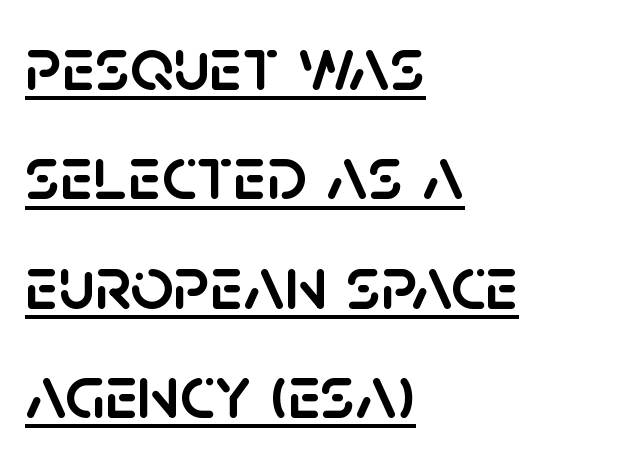
{"serif": "no", "italic": "no", "width": "normal", "stroke_contrast": "low", "x_height": "large", "monospaced": "no", "underline": "yes", "align": "left", "line_spacing": "normal", "line_spacing_ratio": 1.44, "letter_spacing": "normal", "letter_spacing_em": 0.0, "glyph_px": 76}
